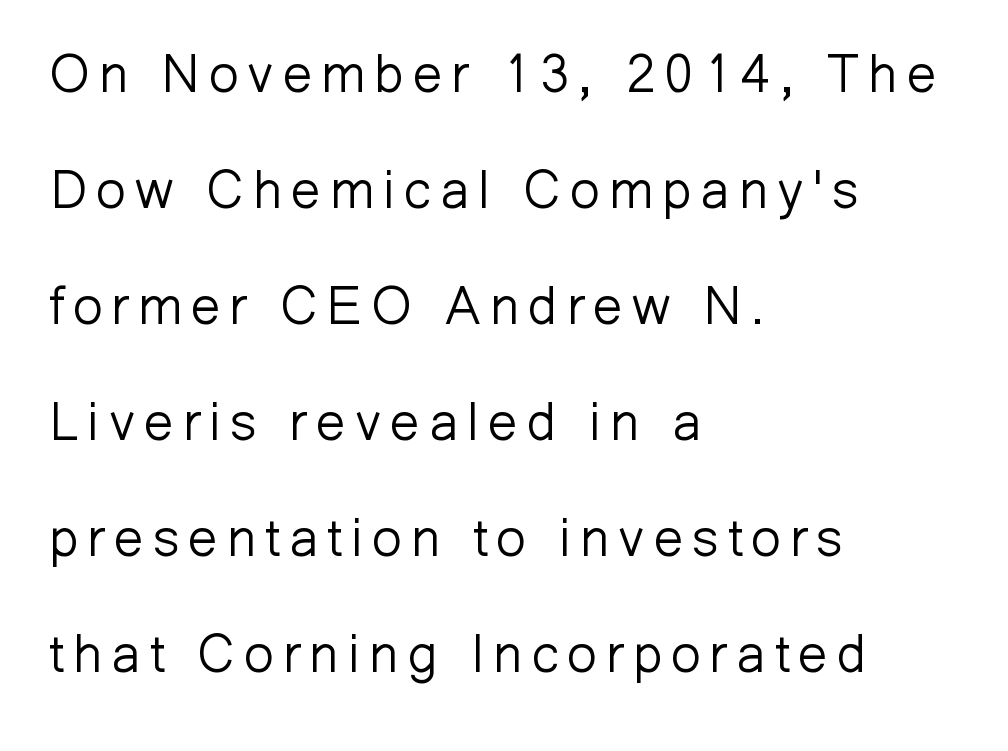
{"serif": "no", "italic": "no", "bold": "no", "weight": "light", "width": "normal", "stroke_contrast": "low", "x_height": "medium", "monospaced": "no", "underline": "no", "align": "left", "line_spacing": "loose", "line_spacing_ratio": 2.19, "glyph_px": 53}
